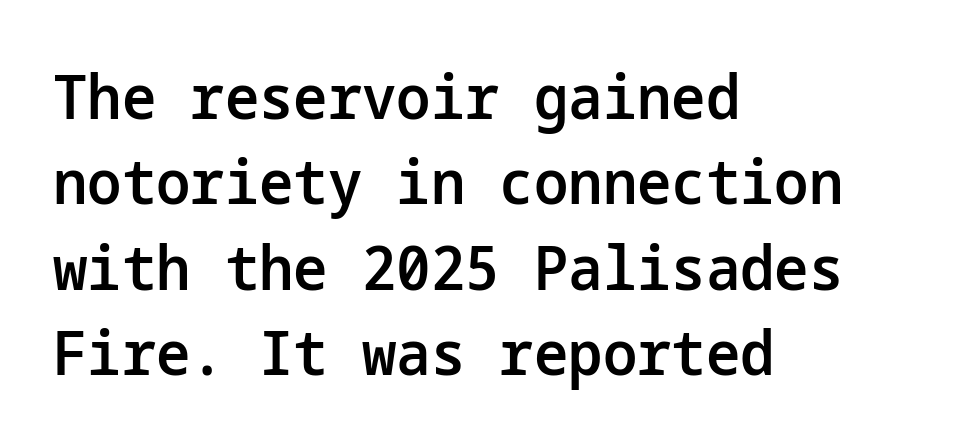
Q: Is the text bold? A: Semi-bold.
Q: Is the text italic (slanted)? A: No, it is upright.
Q: Is the typeface a serif or a sans-serif typeface? A: Sans-serif.
Q: Is the text underlined? A: No.
Q: How is the paragraph aligned? A: Left-aligned.
Q: Is the spacing between letters normal or unusually wide? A: Normal.
Q: Is the spacing between lines tight, normal or loose? A: Normal.
Q: Width (condensed, normal, or wide)? A: Normal.
Q: Stroke contrast? A: Low.
Q: x-height? A: Medium.
